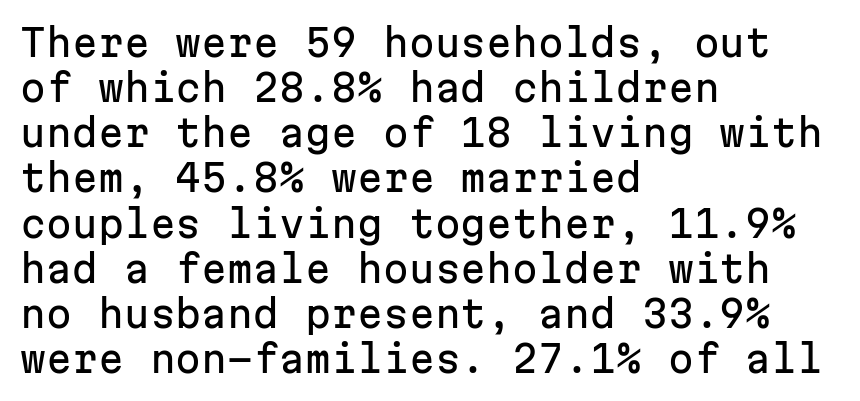
{"serif": "no", "italic": "no", "width": "normal", "stroke_contrast": "low", "x_height": "medium", "monospaced": "yes", "underline": "no", "align": "left", "line_spacing_ratio": 1.22, "letter_spacing": "normal", "letter_spacing_em": 0.0, "glyph_px": 37}
